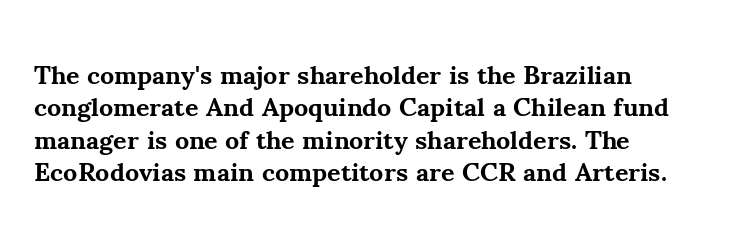
{"italic": "no", "bold": "yes", "underline": "no", "align": "left", "line_spacing": "normal", "line_spacing_ratio": 1.25, "letter_spacing": "normal", "letter_spacing_em": 0.0, "glyph_px": 26}
